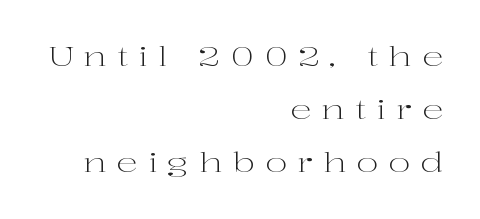
Right-aligned paragraph, ragged on the left. This is not heavy type; no bold has been used. Just letters on the line, the space beneath them empty. The block of text is sparse from top to bottom, with ample space between rows.
